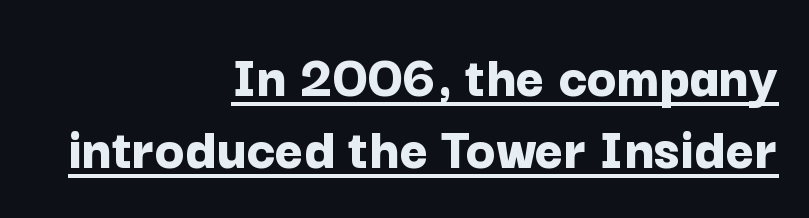
The image shows 61 px bold sans-serif type, upright; set right-aligned, line spacing 1.18x, normal letter spacing, underlined; low stroke contrast and a medium x-height.
